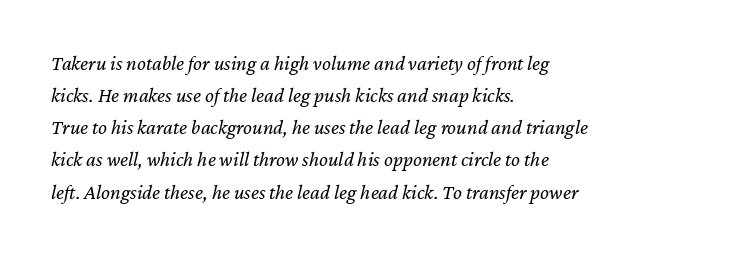
The face used here has a pronounced slope to its letters. Interline gaps are of average width in this sample. Is the letter spacing exaggerated? No — it looks like the ordinary default. A quiet, ordinary-to-light weight characterises the typeface. The gap between lines stays unmarked. Caption: multi-line text, flush left, ragged right.
